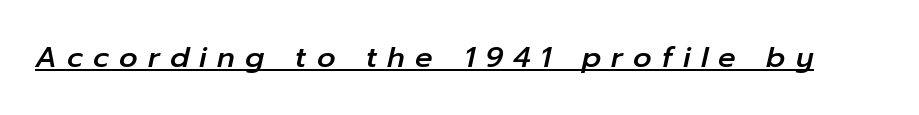
The image shows 29 px text type, italic (leaning right); set unusually wide letter spacing (+0.35 em), underlined; low stroke contrast and a medium x-height.
